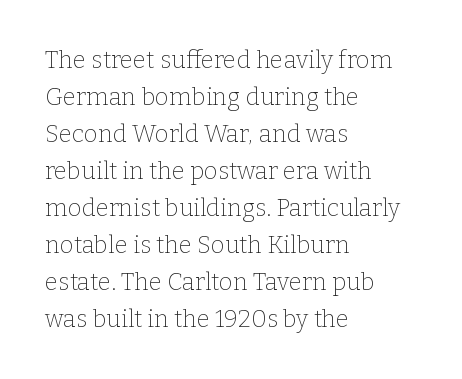
The image shows 24 px text type, upright; set left-aligned, normal line spacing (1.54x), normal letter spacing, not underlined.
